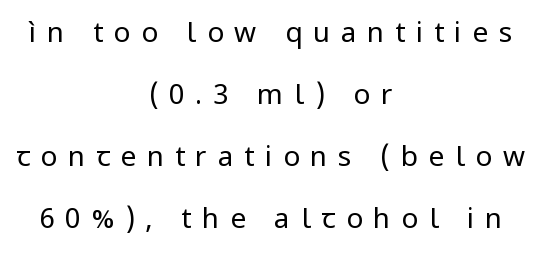
Q: Is the text bold? A: No.
Q: Is the text italic (slanted)? A: No, it is upright.
Q: Is the typeface a serif or a sans-serif typeface? A: Sans-serif.
Q: Is the text underlined? A: No.
Q: How is the paragraph aligned? A: Centered.
Q: Is the spacing between letters normal or unusually wide? A: Unusually wide.
Q: Is the spacing between lines tight, normal or loose? A: Loose.
Q: Width (condensed, normal, or wide)? A: Normal.
Q: Stroke contrast? A: Low.
Q: x-height? A: Medium.
Q: Monospaced? A: No.
